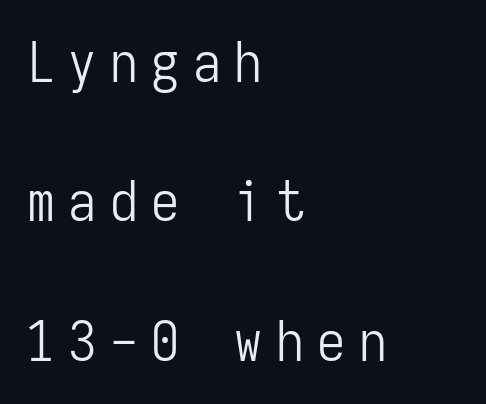
The paragraph shown leans on its left margin. The typeface chosen for these lines omits serifs. Is the stroke heavy? The answer is a plain regular-or-lighter. Quick note: underline off. This block would shrink considerably if given ordinary leading; it's expanded now.
